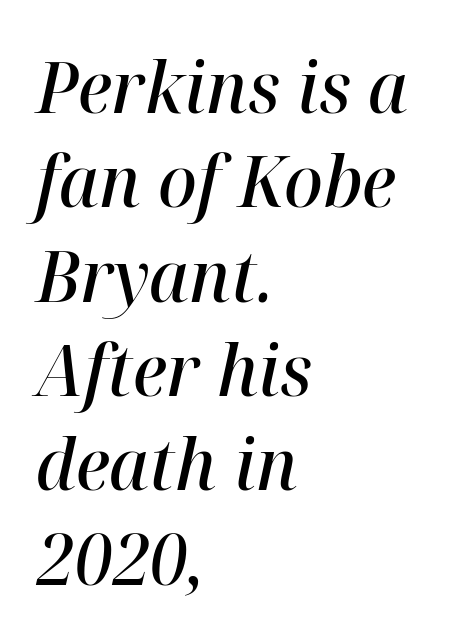
The image shows 72 px semibold type, italic (leaning right); set left-aligned, normal line spacing (1.31x), normal letter spacing, not underlined; high stroke contrast and a medium x-height.
